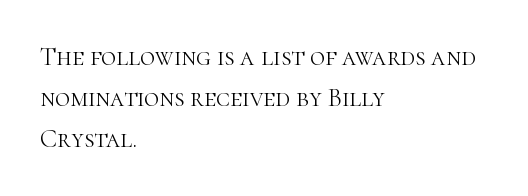
The image shows 26 px text type, upright; set left-aligned, normal line spacing (1.58x), normal letter spacing, not underlined.
